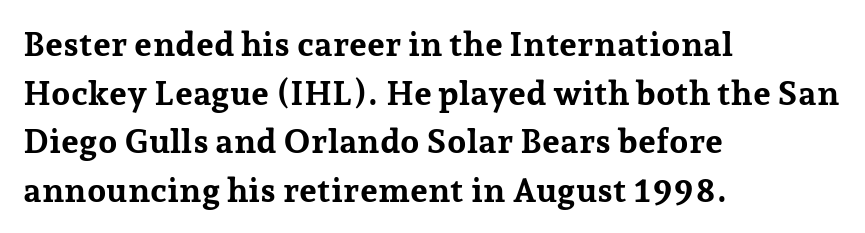
Q: Is the text bold? A: Yes.
Q: Is the text italic (slanted)? A: No, it is upright.
Q: Is the typeface a serif or a sans-serif typeface? A: Serif.
Q: Is the text underlined? A: No.
Q: How is the paragraph aligned? A: Left-aligned.
Q: Is the spacing between letters normal or unusually wide? A: Normal.
Q: Is the spacing between lines tight, normal or loose? A: Normal.
Q: Width (condensed, normal, or wide)? A: Normal.
Q: Stroke contrast? A: Low.
Q: x-height? A: Medium.
Q: Monospaced? A: No.
